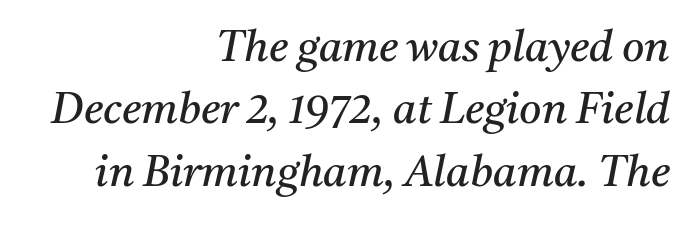
The image shows 43 px regular-weight serif type, italic (leaning right); set right-aligned, normal line spacing (1.45x), normal letter spacing, not underlined; medium stroke contrast and a medium x-height.
